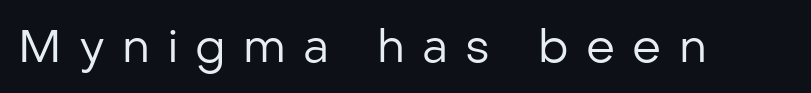
Here the designer chose a conventional face with non-uniform glyph widths. The words here are not underlined. Unlike a traditional serif, this face leaves its strokes unadorned. Notice how the stems are strictly vertical — no italics here. Stems here are at most as thick as an everyday book face. Short note: letters widely spaced.
